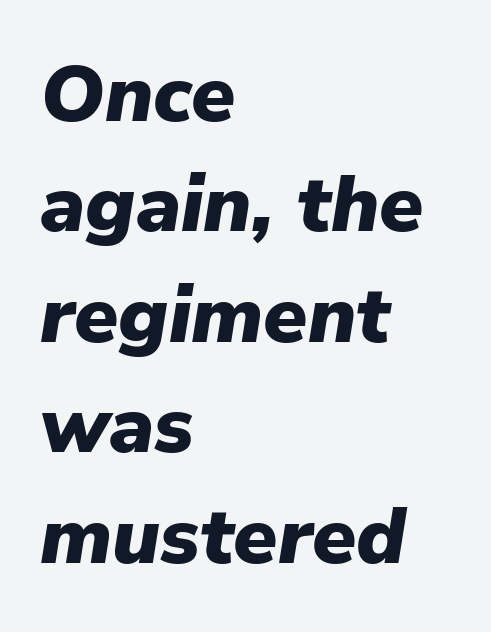
Q: Is the text bold? A: Yes.
Q: Is the text italic (slanted)? A: Yes, it leans right by about 9 degrees.
Q: Is the text underlined? A: No.
Q: How is the paragraph aligned? A: Left-aligned.
Q: Is the spacing between letters normal or unusually wide? A: Normal.
Q: Is the spacing between lines tight, normal or loose? A: Normal.
Q: Width (condensed, normal, or wide)? A: Normal.
Q: Stroke contrast? A: Low.
Q: x-height? A: Medium.
Q: Monospaced? A: No.
